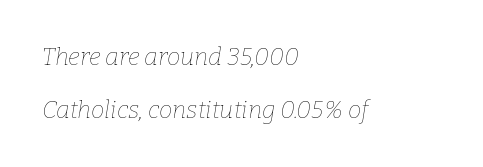
This sample trades compactness for vertical openness between lines. The type is set solid horizontally, with unmodified tracking. Notice how the passage keeps a crisp vertical edge on the left only. Letters have the restrained weight of plain body copy at most.
